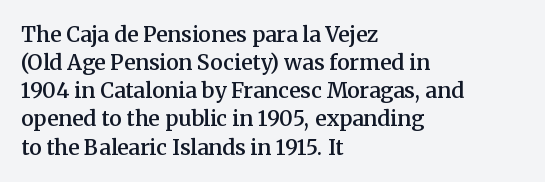
Q: Is the text bold? A: Semi-bold.
Q: Is the text italic (slanted)? A: No, it is upright.
Q: Is the text underlined? A: No.
Q: How is the paragraph aligned? A: Left-aligned.
Q: Is the spacing between letters normal or unusually wide? A: Normal.
Q: Is the spacing between lines tight, normal or loose? A: Normal.
